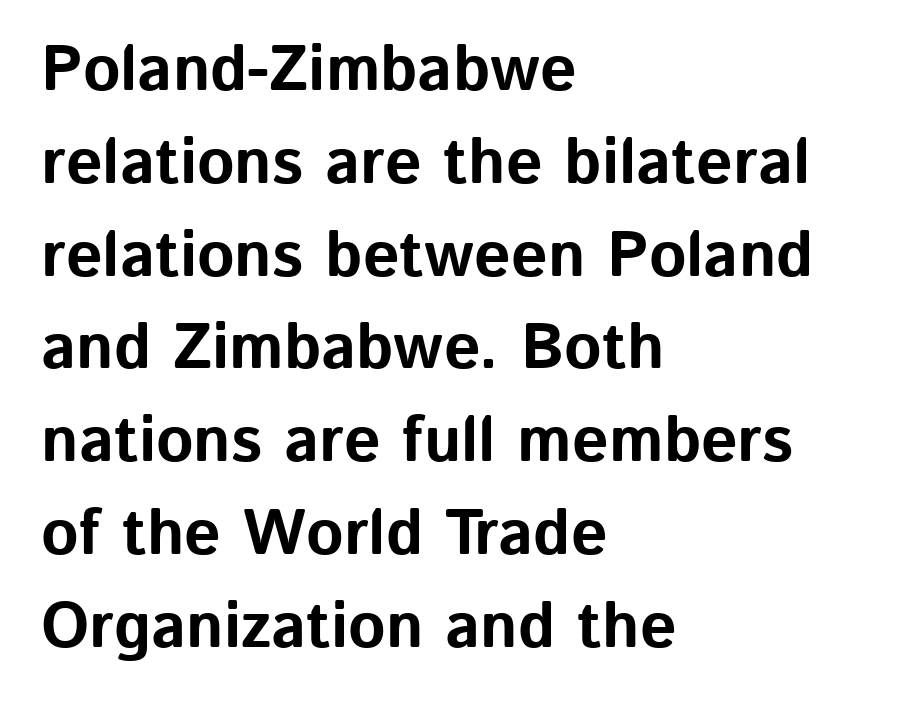
{"serif": "no", "italic": "no", "bold": "yes", "weight": "bold", "width": "normal", "stroke_contrast": "low", "x_height": "medium", "monospaced": "no", "underline": "no", "align": "left", "line_spacing": "normal", "line_spacing_ratio": 1.45, "letter_spacing": "normal", "letter_spacing_em": 0.0, "glyph_px": 64}
